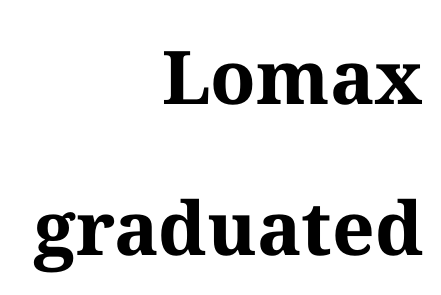
{"serif": "yes", "italic": "no", "bold": "yes", "weight": "bold", "width": "normal", "stroke_contrast": "medium", "x_height": "medium", "monospaced": "no", "underline": "no", "align": "right", "line_spacing": "loose", "line_spacing_ratio": 2.04, "letter_spacing": "normal", "letter_spacing_em": 0.0, "glyph_px": 74}
